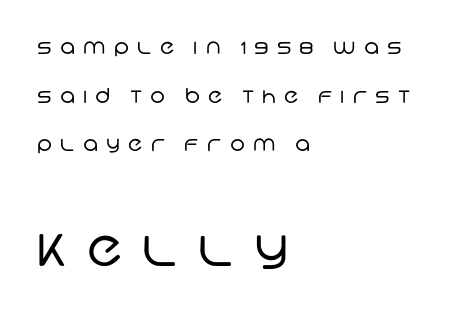
Any mark beneath the type? The region is blank. Here the designer chose a conventional face with non-uniform glyph widths. Reading down the column, the eye jumps a long way to each next line. The text block is weighted toward the left margin, trailing off unevenly rightward. The face looks like a standard text weight, possibly lighter.
